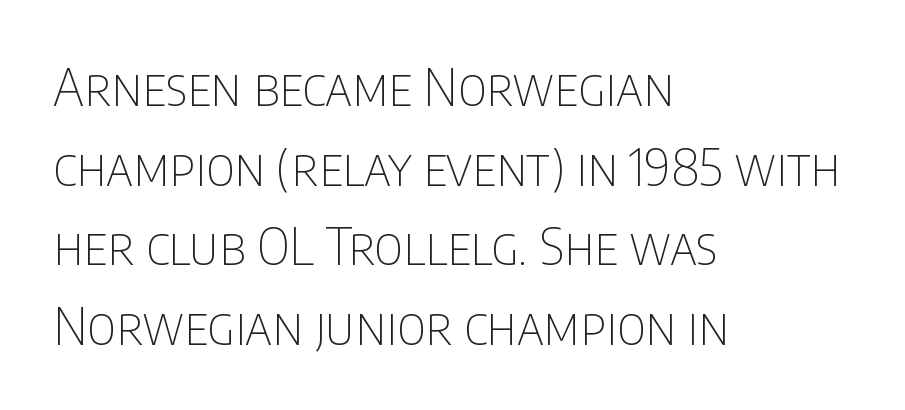
Q: Is the text bold? A: No.
Q: Is the text italic (slanted)? A: No, it is upright.
Q: Is the typeface a serif or a sans-serif typeface? A: Sans-serif.
Q: Is the text underlined? A: No.
Q: How is the paragraph aligned? A: Left-aligned.
Q: Is the spacing between letters normal or unusually wide? A: Normal.
Q: Is the spacing between lines tight, normal or loose? A: Normal.
Q: Width (condensed, normal, or wide)? A: Condensed.
Q: Stroke contrast? A: Low.
Q: x-height? A: Large.
Q: Monospaced? A: No.
